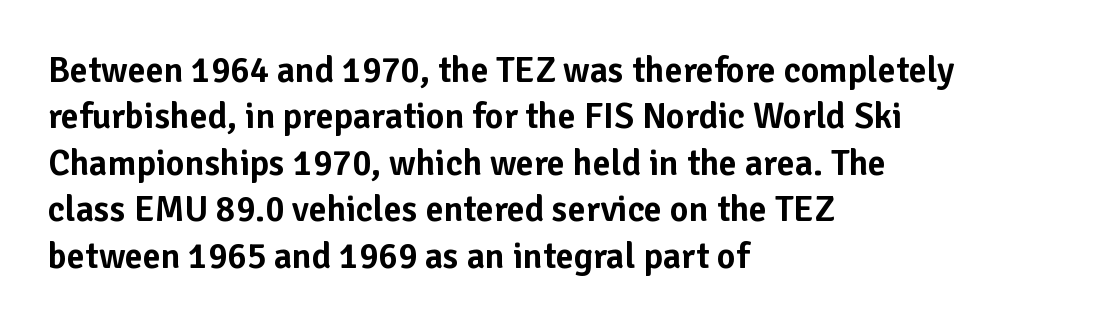
The image shows 36 px sans-serif type, upright; set left-aligned, normal line spacing (1.29x), normal letter spacing, not underlined; low stroke contrast and a medium x-height.
